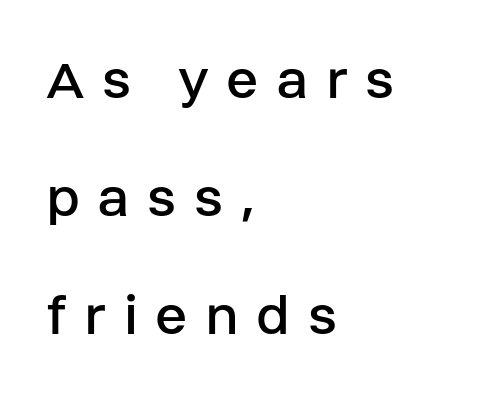
The font sits on the lighter half of the weight spectrum, regular included. These lines are set flush left with a ragged right edge. Rows of type keep a wide berth in the vertical direction. Check where the strokes stop: nothing finishes them off — pure sans.
